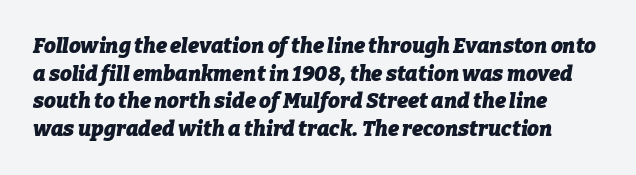
Does the leading feel generous? No, just average. Plain, unruled lines of type. The letters sit at their default tracking, neither squeezed nor spread. Yep, that's italic — everything's leaning. Emphasis by weight is at full strength: bold.
